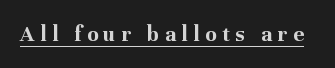
Q: Is the text bold? A: Yes.
Q: Is the text italic (slanted)? A: No, it is upright.
Q: Is the text underlined? A: Yes.
Q: Is the spacing between letters normal or unusually wide? A: Unusually wide.
